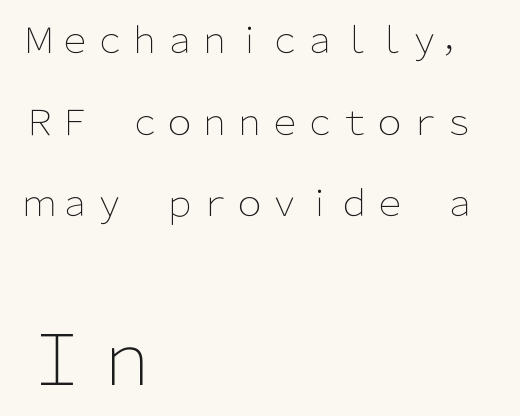
Scale increases going downward across the two blocks. Does extra space separate the letters? No, they use regular spacing. Grotesque or geometric, the face here clearly has no serifs. Visually the block forms a straight wall on the left and a jagged coastline on the right.
